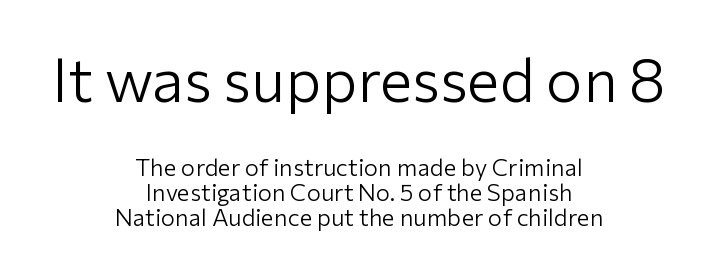
No heavy texture on the line: the type isn't bold. Letters rest on an invisible, unmarked baseline. Spacing verdict: proportional, widths tailored to each character. The passage shown begins with its larger block and ends with its smaller one. Students, note that the glyphs here touch the page at normal intervals. No italicization has been applied; the sample stays upright.
